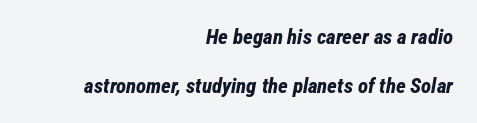
Q: Is the text bold? A: Yes.
Q: Is the text italic (slanted)? A: Yes, it leans right by about 12 degrees.
Q: Is the text underlined? A: No.
Q: How is the paragraph aligned? A: Right-aligned.
Q: Is the spacing between letters normal or unusually wide? A: Normal.
Q: Is the spacing between lines tight, normal or loose? A: Loose.
